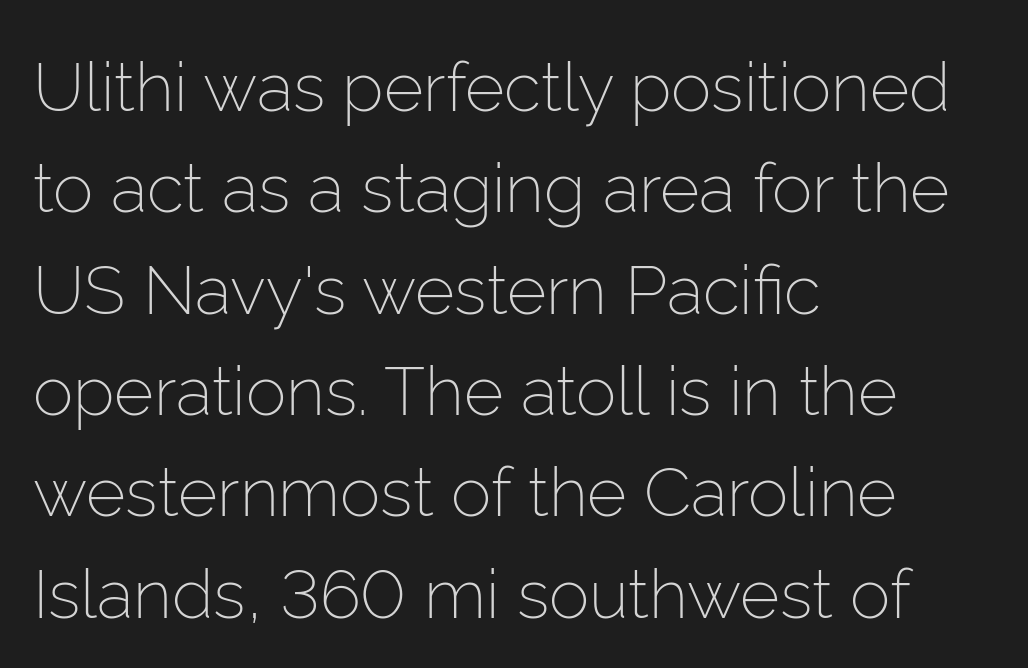
The image shows 68 px light sans-serif type, upright; set left-aligned, normal line spacing (1.49x), normal letter spacing, not underlined; low stroke contrast and a medium x-height.
